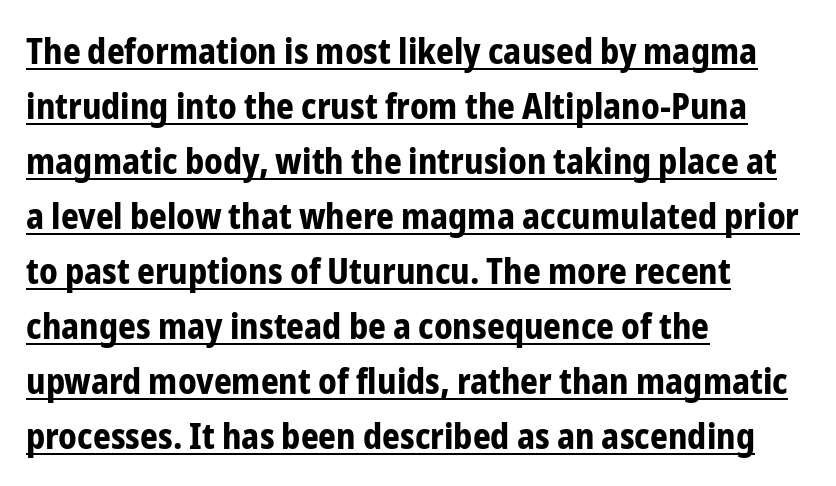
Reading down the block, your eye returns to a fixed left position each line. Heft: maximum for text — a bold. No feet cap the strokes, marking this as sans-serif type. Regarding leading, the lines here are spaced in the standard way. Compared with undecorated copy, this sample adds a rule below the words. The typography opts for an upright posture over an oblique one.
